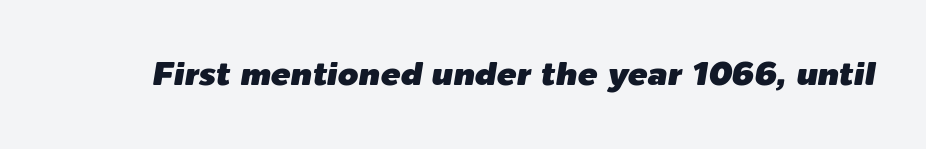
The image shows 33 px text type, italic (leaning right); set normal letter spacing, not underlined; low stroke contrast and a medium x-height.
